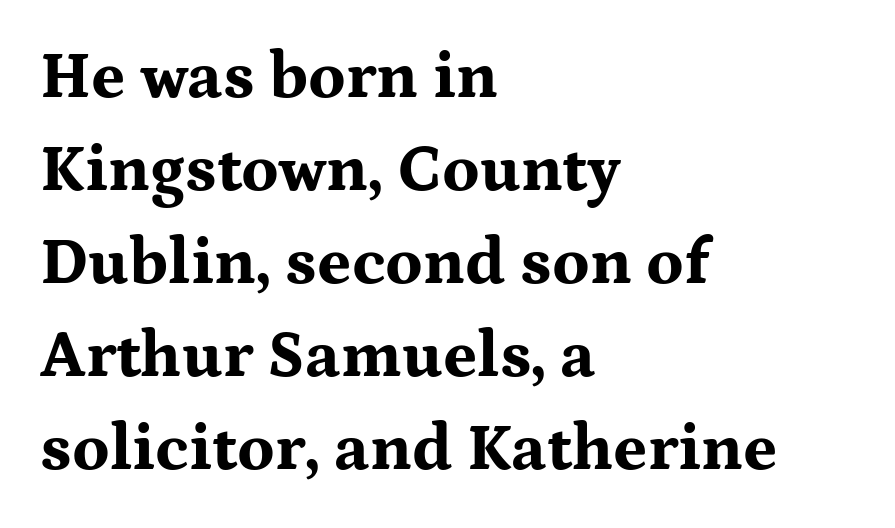
Q: Is the text bold? A: Yes.
Q: Is the text italic (slanted)? A: No, it is upright.
Q: Is the typeface a serif or a sans-serif typeface? A: Serif.
Q: Is the text underlined? A: No.
Q: How is the paragraph aligned? A: Left-aligned.
Q: Is the spacing between letters normal or unusually wide? A: Normal.
Q: Is the spacing between lines tight, normal or loose? A: Normal.
Q: Width (condensed, normal, or wide)? A: Wide.
Q: Stroke contrast? A: Medium.
Q: x-height? A: Medium.
Q: Monospaced? A: No.
